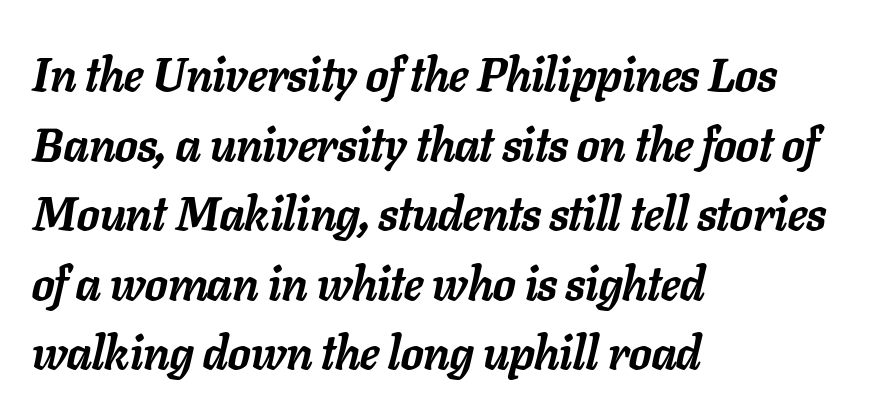
Stroke thickness is high; the sample reads as a true bold. The lines sit at an ordinary, default distance from one another. Looks like regular typesetting: each glyph gets only the width it needs. Italic: yes, the glyphs are oblique. Does the copy run flush right? No — it runs flush left. Type without underlining.
